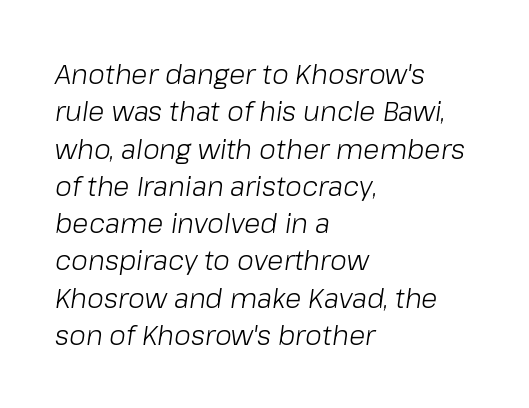
Q: Is the text bold? A: No.
Q: Is the text italic (slanted)? A: Yes, it leans right by about 8 degrees.
Q: Is the text underlined? A: No.
Q: How is the paragraph aligned? A: Left-aligned.
Q: Is the spacing between letters normal or unusually wide? A: Normal.
Q: Is the spacing between lines tight, normal or loose? A: Normal.
